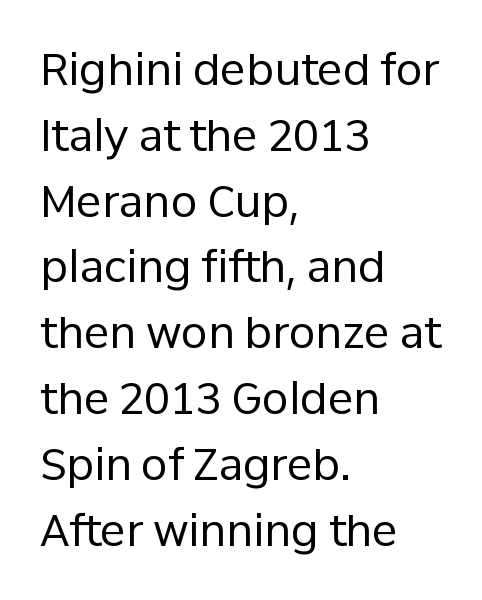
Q: Is the text bold? A: No.
Q: Is the text italic (slanted)? A: No, it is upright.
Q: Is the typeface a serif or a sans-serif typeface? A: Sans-serif.
Q: Is the text underlined? A: No.
Q: How is the paragraph aligned? A: Left-aligned.
Q: Is the spacing between letters normal or unusually wide? A: Normal.
Q: Is the spacing between lines tight, normal or loose? A: Normal.
Q: Width (condensed, normal, or wide)? A: Normal.
Q: Stroke contrast? A: Low.
Q: x-height? A: Medium.
Q: Monospaced? A: No.
